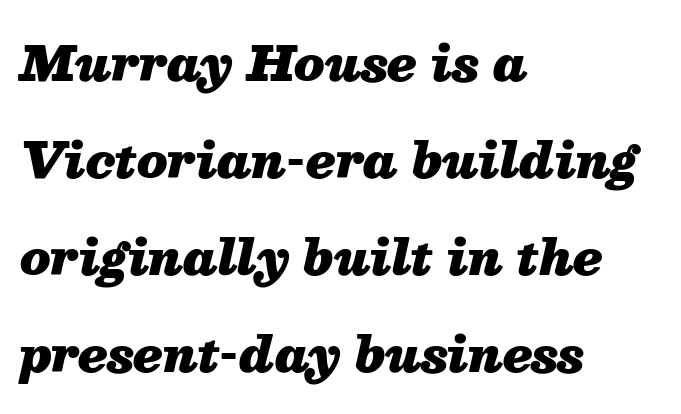
Each letter keeps its own natural width here, so spacing adapts to shape. I'd describe the lettering as bold — thick and assertive. The specimen omits any rule beneath the text block's lines. Leading is clearly above the norm, producing a sparse column. Caption: multi-line text, flush left, ragged right.
